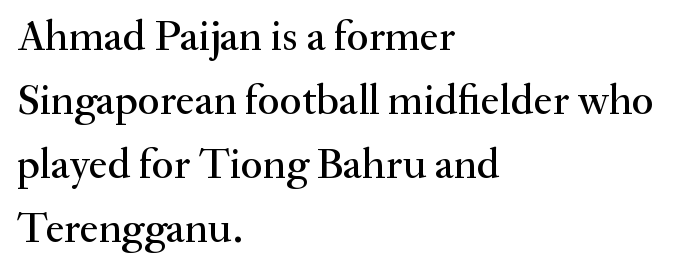
The image shows 43 px serif type, upright; set left-aligned, normal line spacing (1.49x), normal letter spacing, not underlined; medium stroke contrast and a small x-height.
